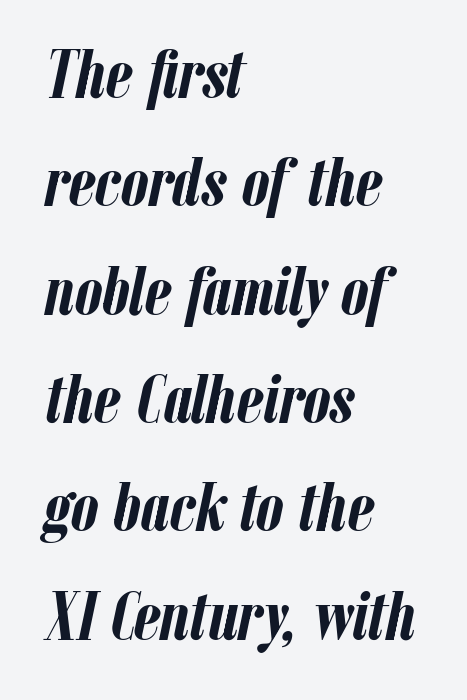
{"italic": "yes", "lean": "right", "slant_degrees": 12, "bold": "yes", "weight": "semibold", "width": "condensed", "stroke_contrast": "low", "x_height": "medium", "monospaced": "no", "underline": "no", "align": "left", "line_spacing": "normal", "line_spacing_ratio": 1.57, "letter_spacing": "normal", "letter_spacing_em": 0.0, "glyph_px": 69}
